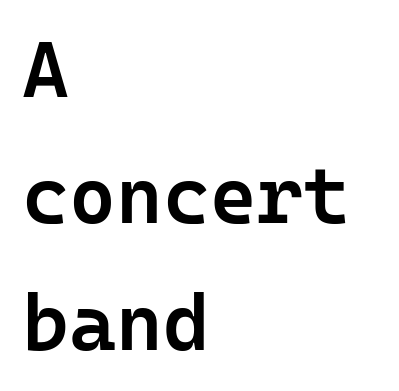
Q: Is the text bold? A: Semi-bold.
Q: Is the text italic (slanted)? A: No, it is upright.
Q: Is the typeface a serif or a sans-serif typeface? A: Sans-serif.
Q: Is the text underlined? A: No.
Q: How is the paragraph aligned? A: Left-aligned.
Q: Is the spacing between letters normal or unusually wide? A: Normal.
Q: Is the spacing between lines tight, normal or loose? A: Normal.
Q: Width (condensed, normal, or wide)? A: Normal.
Q: Stroke contrast? A: Low.
Q: x-height? A: Medium.
Q: Monospaced? A: Yes.
